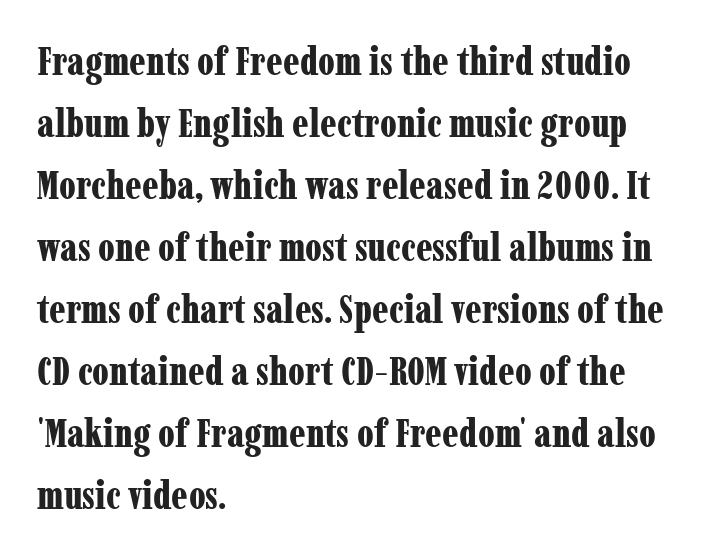
The passage shown is typeset with a serif family. Pretty heavy lettering here — definitely bold. The type sits square on the baseline with zero lean. The text block is weighted toward the left margin, trailing off unevenly rightward.
